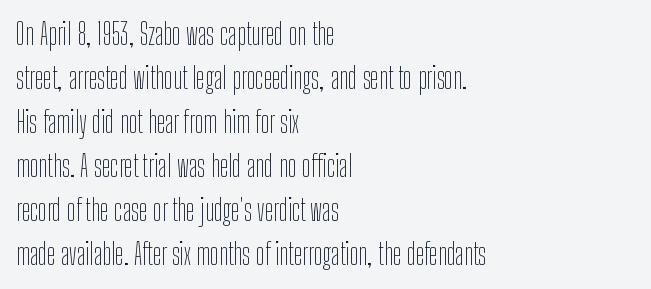
{"serif": "no", "italic": "no", "bold": "no", "weight": "thin", "width": "condensed", "stroke_contrast": "low", "x_height": "medium", "monospaced": "no", "underline": "no", "align": "left", "line_spacing": "normal", "line_spacing_ratio": 1.52, "letter_spacing": "normal", "letter_spacing_em": 0.0, "glyph_px": 29}
